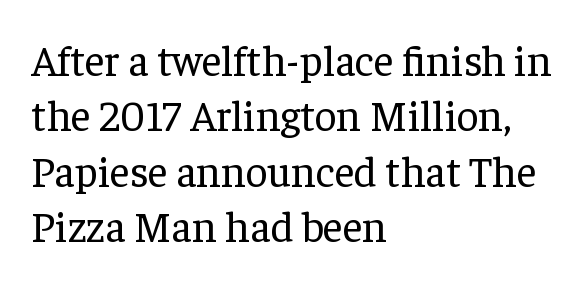
These lines stack with their left ends in a neat column. This rendering leaves character spacing at its baseline value. The letters advance in unequal steps, a hallmark of proportional type. Students, observe: this is what conventionally led text looks like. Serifs: yes, visible at the terminals of the letterforms. A quiet, ordinary-to-light weight characterises the typeface.
